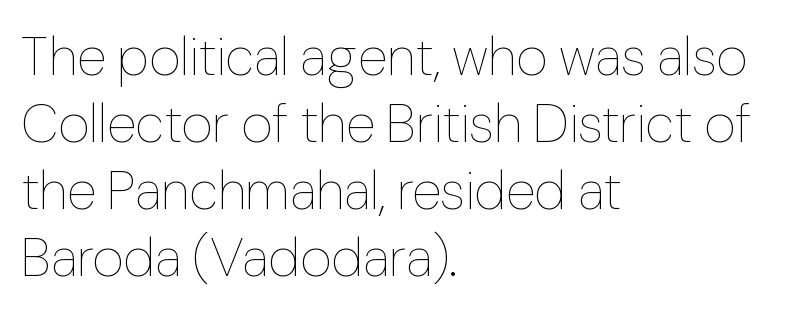
Q: Is the text bold? A: No.
Q: Is the text italic (slanted)? A: No, it is upright.
Q: Is the text underlined? A: No.
Q: How is the paragraph aligned? A: Left-aligned.
Q: Is the spacing between letters normal or unusually wide? A: Normal.
Q: Width (condensed, normal, or wide)? A: Normal.
Q: Stroke contrast? A: Low.
Q: x-height? A: Medium.
Q: Monospaced? A: No.
